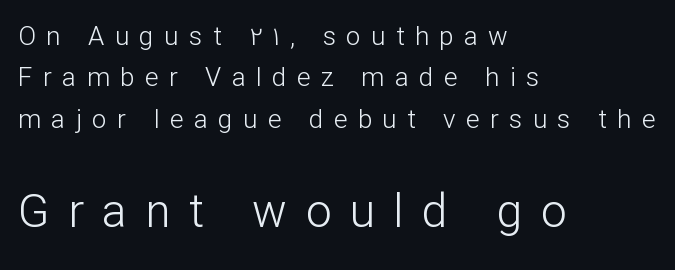
Q: Is the text bold? A: No.
Q: Is the text italic (slanted)? A: No, it is upright.
Q: Is the typeface a serif or a sans-serif typeface? A: Sans-serif.
Q: Is the text underlined? A: No.
Q: How is the paragraph aligned? A: Left-aligned.
Q: Is the spacing between letters normal or unusually wide? A: Unusually wide.
Q: Is the spacing between lines tight, normal or loose? A: Normal.
Q: Which block of text is set in a larger size, the first (top) or the second (bottom)? A: The second (bottom) one.
Q: Width (condensed, normal, or wide)? A: Normal.
Q: Stroke contrast? A: Low.
Q: x-height? A: Medium.
Q: Monospaced? A: No.
